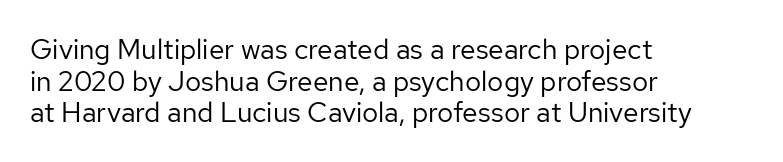
{"serif": "no", "italic": "no", "bold": "no", "weight": "regular", "width": "normal", "stroke_contrast": "low", "x_height": "medium", "monospaced": "no", "underline": "no", "align": "left", "line_spacing": "tight", "line_spacing_ratio": 1.13, "letter_spacing": "normal", "letter_spacing_em": 0.0, "glyph_px": 28}
